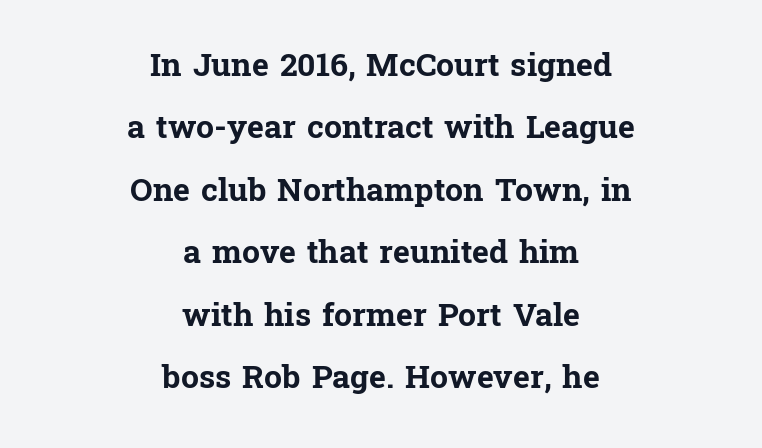
{"serif": "yes", "italic": "no", "bold": "yes", "weight": "bold", "width": "normal", "stroke_contrast": "low", "x_height": "medium", "monospaced": "no", "underline": "no", "align": "center", "line_spacing": "loose", "line_spacing_ratio": 1.95, "letter_spacing": "normal", "letter_spacing_em": 0.0, "glyph_px": 32}
